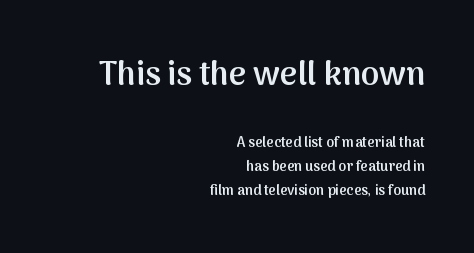
The letters are semibold — heavier than regular but short of a full bold. Descender tails drop into unmarked territory. Interline gaps are of average width in this sample. Posture: upright roman.
